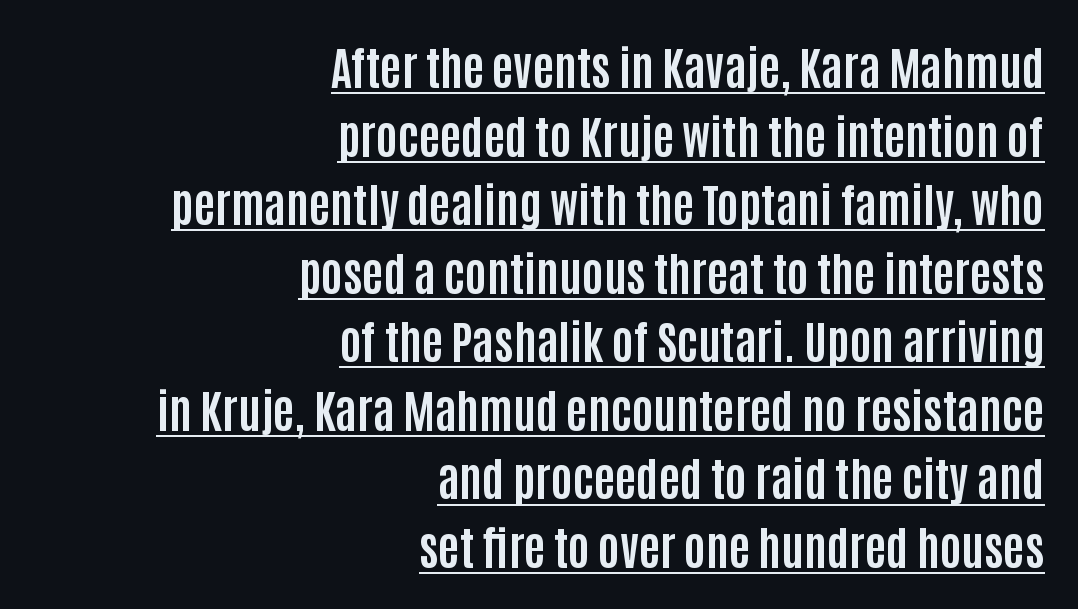
The setting favours the right margin, as signatures and pull-quotes sometimes do. Classification — sans serif. Each glyph is drawn with heavy, bold strokes. These characters rest on top of a visible drawn line. This is the regular roman posture of the typeface. Baseline-to-baseline distance is the conventional proportion of letter height.
